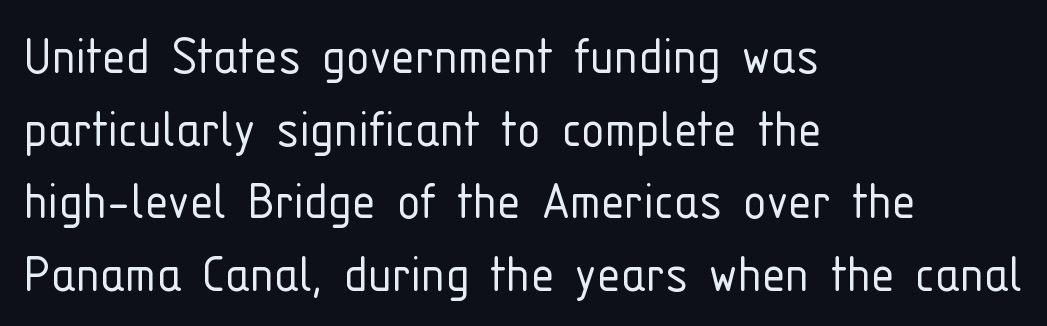
The image shows 59 px light, condensed sans-serif type, upright; set left-aligned, line spacing 1.23x, normal letter spacing, not underlined; low stroke contrast and a medium x-height.
